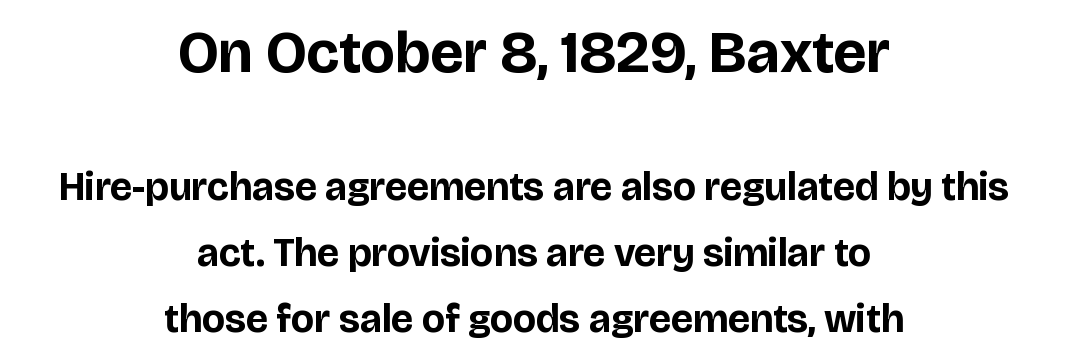
Of the two passages, the one on top uses the larger point size. No italicization has been applied; the sample stays upright. These lines sit exactly where default settings would place them. There is no visible air inserted between adjacent glyphs.
